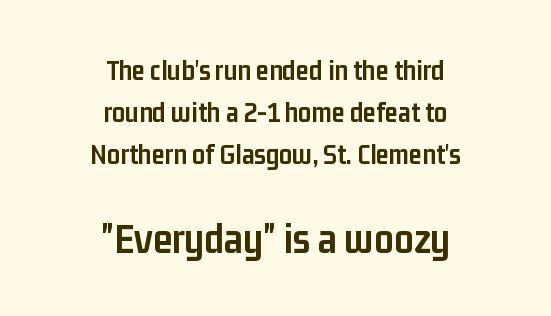
As a designer I'd log this as weight 700, bold. Reading down the block, each line starts at a different indent, mirrored at its end. Characters follow at the spacing the type designer built in. Beneath every word, the page is bare.
